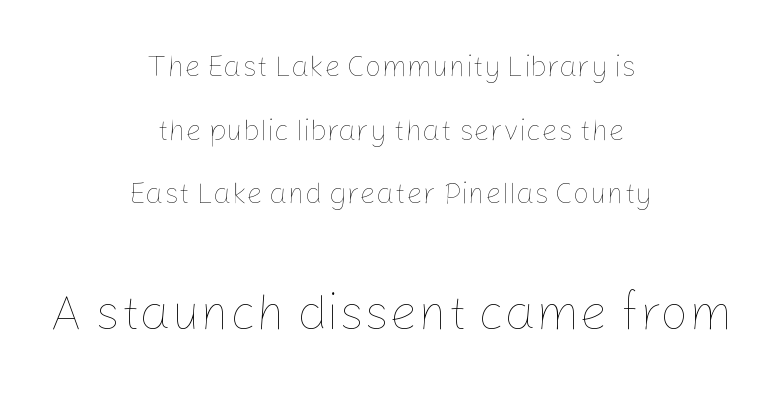
The typography opts for an upright posture over an oblique one. Character widths vary here, with narrow letters taking less room than wide ones. In terms of leading, this rendering errs on the spacious side. The tracking reads as untouched default to a designer's eye. The typesetting does not lean heavy: it is not bold. Which chunk is bigger? The second one — the bottom block dwarfs the top.
